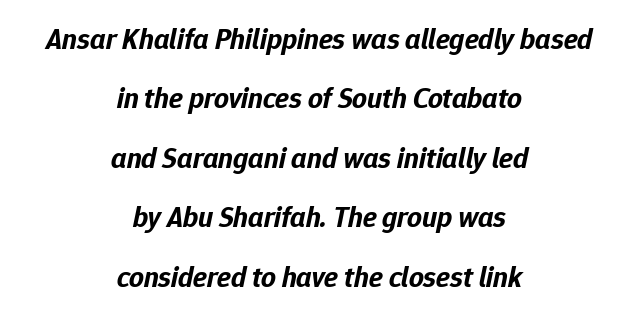
Q: Is the text bold? A: Yes.
Q: Is the text italic (slanted)? A: Yes, it leans right by about 12 degrees.
Q: Is the text underlined? A: No.
Q: How is the paragraph aligned? A: Centered.
Q: Is the spacing between letters normal or unusually wide? A: Normal.
Q: Is the spacing between lines tight, normal or loose? A: Loose.
Q: Width (condensed, normal, or wide)? A: Normal.
Q: Stroke contrast? A: Low.
Q: x-height? A: Medium.
Q: Monospaced? A: No.
